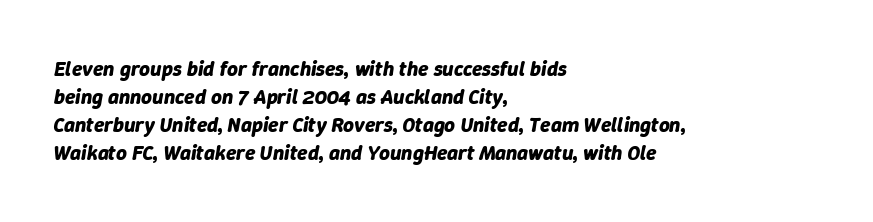
Q: Is the text bold? A: Yes.
Q: Is the text italic (slanted)? A: Yes, it leans right by about 9 degrees.
Q: Is the text underlined? A: No.
Q: How is the paragraph aligned? A: Left-aligned.
Q: Is the spacing between letters normal or unusually wide? A: Normal.
Q: Is the spacing between lines tight, normal or loose? A: Normal.
